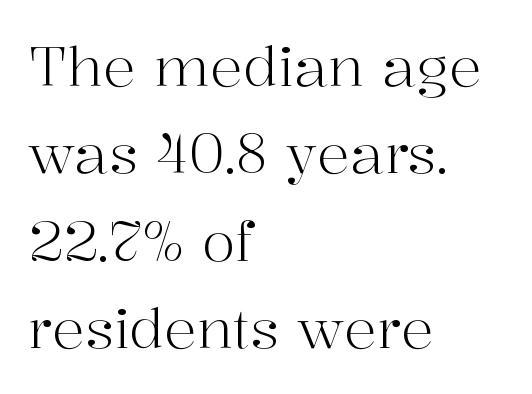
The image shows 55 px light serif type, upright; set left-aligned, normal line spacing (1.59x), normal letter spacing, not underlined; high stroke contrast and a medium x-height.
